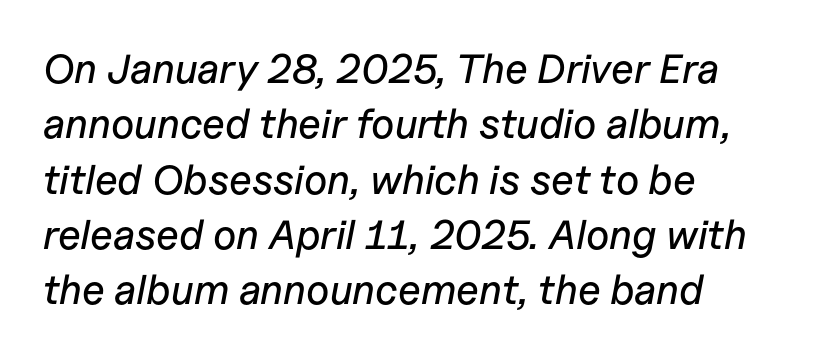
Q: Is the text italic (slanted)? A: Yes, it leans right by about 11 degrees.
Q: Is the text underlined? A: No.
Q: How is the paragraph aligned? A: Left-aligned.
Q: Is the spacing between letters normal or unusually wide? A: Normal.
Q: Is the spacing between lines tight, normal or loose? A: Normal.
Q: Width (condensed, normal, or wide)? A: Normal.
Q: Stroke contrast? A: Low.
Q: x-height? A: Medium.
Q: Monospaced? A: No.
